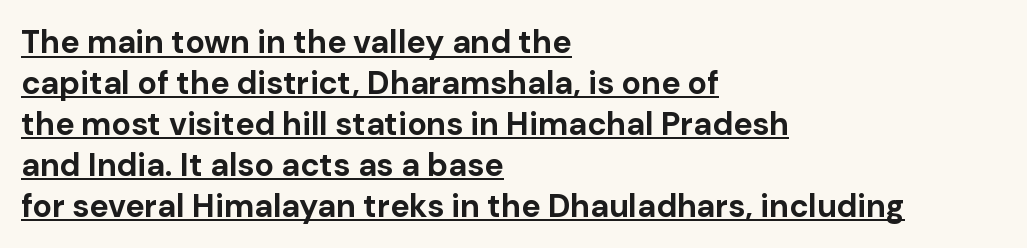
{"serif": "no", "italic": "no", "bold": "yes", "weight": "bold", "width": "normal", "stroke_contrast": "low", "x_height": "medium", "monospaced": "no", "underline": "yes", "align": "left", "line_spacing": "normal", "line_spacing_ratio": 1.28, "letter_spacing": "normal", "letter_spacing_em": 0.0, "glyph_px": 32}
